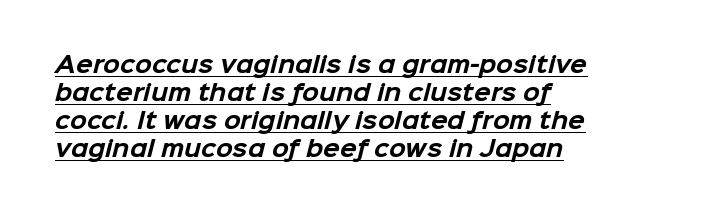
{"bold": "yes", "underline": "yes", "align": "left", "line_spacing": "normal", "line_spacing_ratio": 1.28, "letter_spacing": "normal", "letter_spacing_em": 0.0, "glyph_px": 22}
